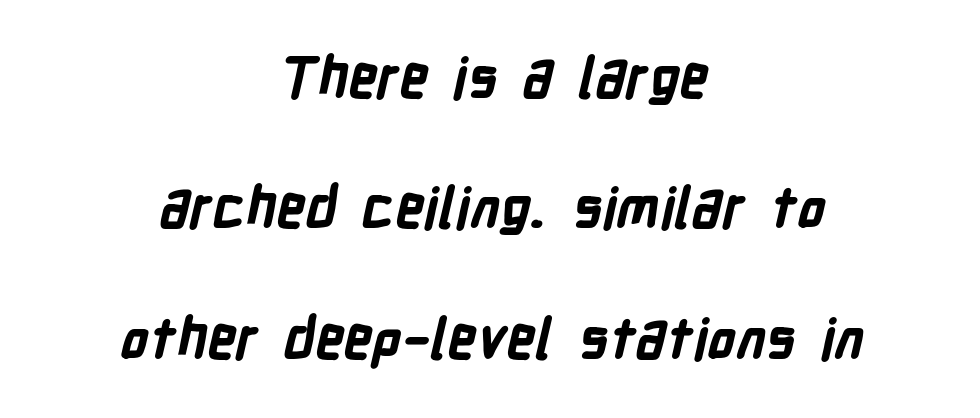
{"serif": "no", "bold": "yes", "weight": "bold", "width": "condensed", "stroke_contrast": "low", "x_height": "medium", "monospaced": "no", "underline": "no", "align": "center", "line_spacing": "loose", "line_spacing_ratio": 2.33, "letter_spacing": "normal", "letter_spacing_em": 0.0, "glyph_px": 56}
